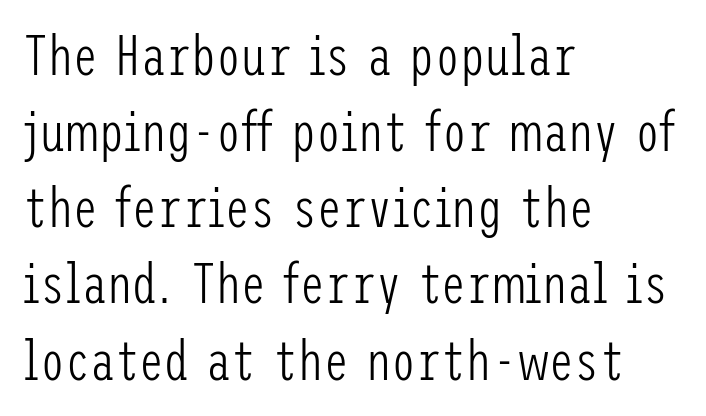
{"serif": "no", "italic": "no", "bold": "no", "weight": "light", "width": "condensed", "stroke_contrast": "low", "x_height": "medium", "underline": "no", "align": "left", "line_spacing": "normal", "line_spacing_ratio": 1.36, "letter_spacing": "normal", "letter_spacing_em": 0.0, "glyph_px": 56}
